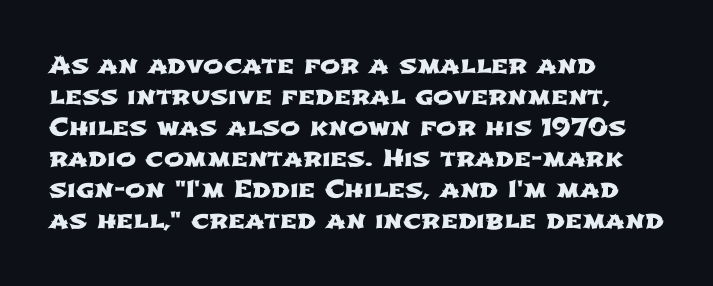
{"underline": "no", "align": "left", "line_spacing": "normal", "line_spacing_ratio": 1.29, "letter_spacing": "normal", "letter_spacing_em": 0.0, "glyph_px": 24}
